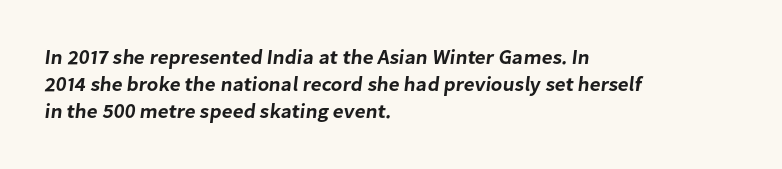
Regular leading. In terms of letterspacing, this is plain default setting. Line starts are locked; line ends wander. Rule under the text: the space is simply empty.
